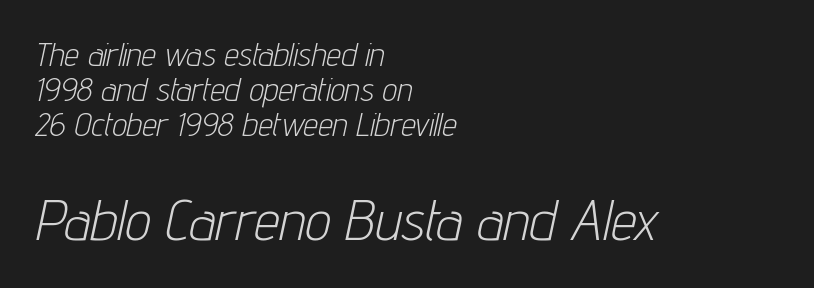
{"italic": "yes", "lean": "right", "slant_degrees": 12, "bold": "no", "weight": "light", "width": "condensed", "stroke_contrast": "low", "x_height": "medium", "monospaced": "no", "underline": "no", "align": "left", "line_spacing": "tight", "line_spacing_ratio": 1.06, "letter_spacing": "normal", "letter_spacing_em": 0.0, "larger_block": "second", "size_ratio": 1.73, "glyph_px": 57}
